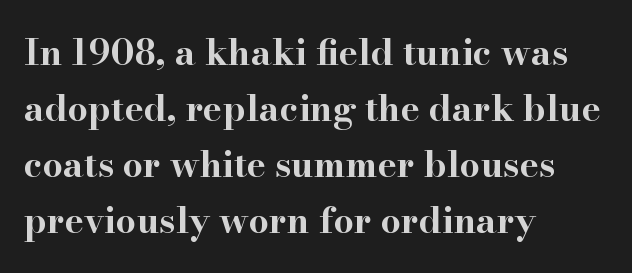
Q: Is the text bold? A: Yes.
Q: Is the text italic (slanted)? A: No, it is upright.
Q: Is the typeface a serif or a sans-serif typeface? A: Serif.
Q: Is the text underlined? A: No.
Q: How is the paragraph aligned? A: Left-aligned.
Q: Is the spacing between letters normal or unusually wide? A: Normal.
Q: Is the spacing between lines tight, normal or loose? A: Normal.
Q: Width (condensed, normal, or wide)? A: Wide.
Q: Stroke contrast? A: High.
Q: x-height? A: Small.
Q: Monospaced? A: No.
